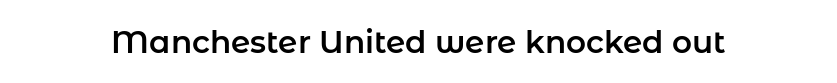
Italic? Not at all — the glyphs are vertical. Descender tails drop into unmarked territory. The glyphs in this specimen are sans serif. Spacing between characters is what you'd get straight out of the box.
